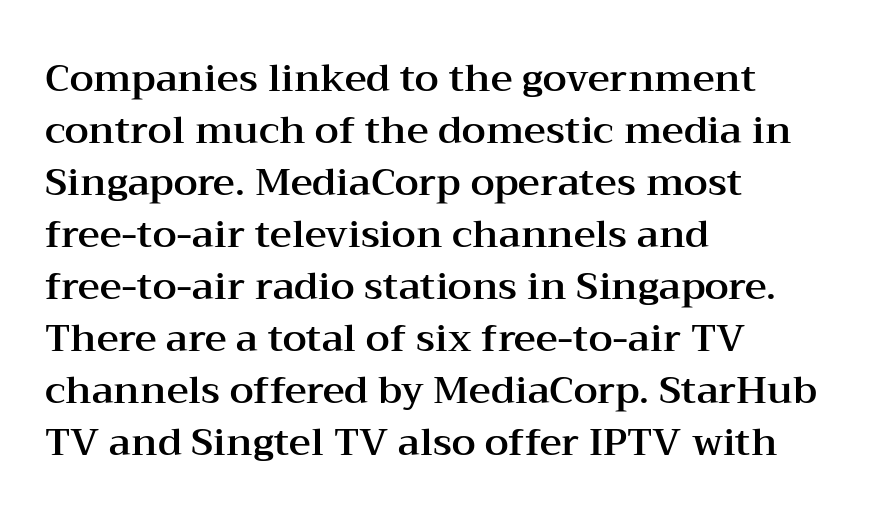
Q: Is the text italic (slanted)? A: No, it is upright.
Q: Is the typeface a serif or a sans-serif typeface? A: Serif.
Q: Is the text underlined? A: No.
Q: How is the paragraph aligned? A: Left-aligned.
Q: Is the spacing between letters normal or unusually wide? A: Normal.
Q: Is the spacing between lines tight, normal or loose? A: Normal.
Q: Width (condensed, normal, or wide)? A: Wide.
Q: Stroke contrast? A: Medium.
Q: x-height? A: Medium.
Q: Monospaced? A: No.
